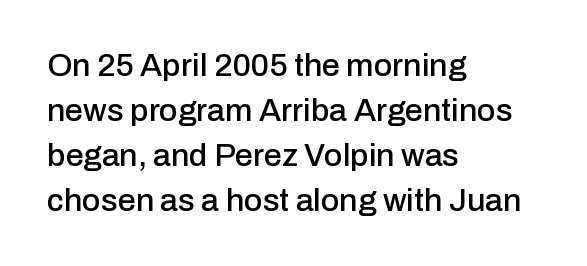
{"serif": "no", "italic": "no", "width": "normal", "stroke_contrast": "low", "x_height": "medium", "monospaced": "no", "underline": "no", "align": "left", "line_spacing": "normal", "line_spacing_ratio": 1.41, "letter_spacing": "normal", "letter_spacing_em": 0.0, "glyph_px": 32}
